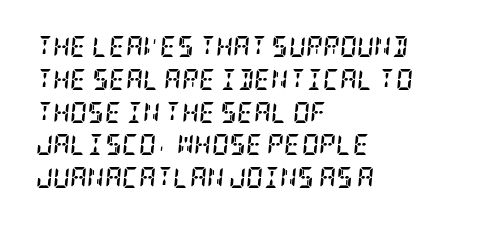
{"italic": "yes", "lean": "right", "slant_degrees": 5, "bold": "yes", "underline": "no", "align": "left", "line_spacing": "normal", "line_spacing_ratio": 1.56, "letter_spacing": "normal", "letter_spacing_em": 0.0, "glyph_px": 21}
